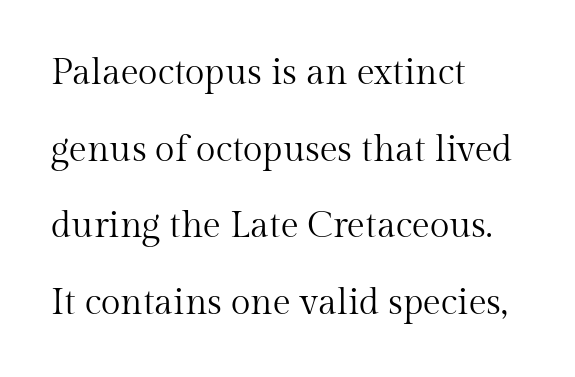
Q: Is the text bold? A: No.
Q: Is the text italic (slanted)? A: No, it is upright.
Q: Is the typeface a serif or a sans-serif typeface? A: Serif.
Q: Is the text underlined? A: No.
Q: How is the paragraph aligned? A: Left-aligned.
Q: Is the spacing between letters normal or unusually wide? A: Normal.
Q: Is the spacing between lines tight, normal or loose? A: Loose.
Q: Width (condensed, normal, or wide)? A: Normal.
Q: Stroke contrast? A: Medium.
Q: x-height? A: Medium.
Q: Monospaced? A: No.
